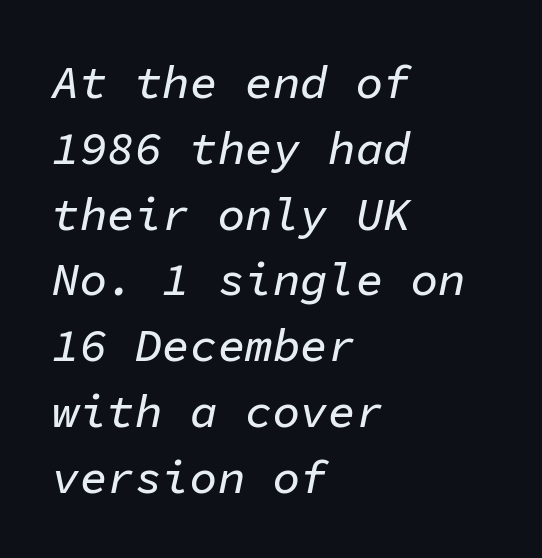
{"italic": "yes", "lean": "right", "slant_degrees": 11, "width": "normal", "stroke_contrast": "low", "x_height": "medium", "monospaced": "yes", "underline": "no", "align": "left", "line_spacing": "normal", "line_spacing_ratio": 1.43, "letter_spacing": "normal", "letter_spacing_em": 0.0, "glyph_px": 46}
